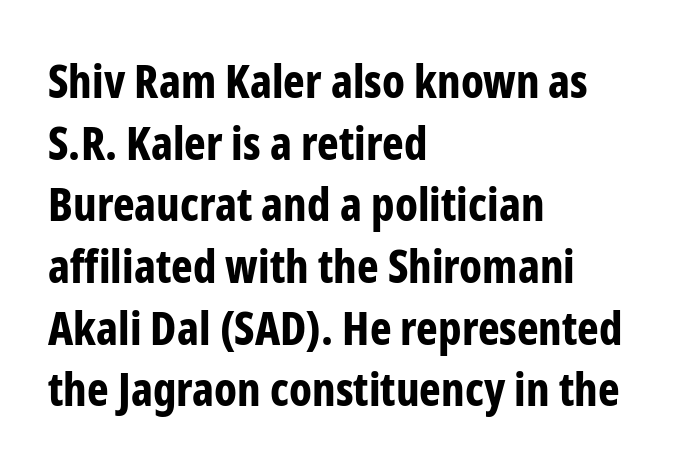
The characters look thick and weighty, a clear bold. Varying glyph widths throughout — classic text-font behaviour. Left-aligned paragraph, ragged on the right. The passage shown has conventional tracking throughout. When letters stand straight like this, we call the style roman or upright. Underlining? Definitely not there.
